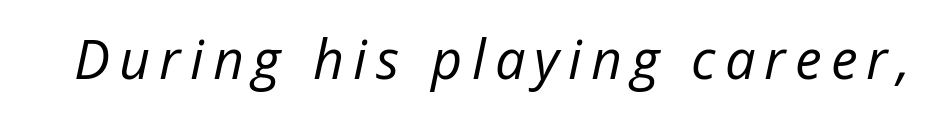
Q: Is the text bold? A: No.
Q: Is the text italic (slanted)? A: Yes, it leans right by about 12 degrees.
Q: Is the text underlined? A: No.
Q: Width (condensed, normal, or wide)? A: Normal.
Q: Stroke contrast? A: Low.
Q: x-height? A: Medium.
Q: Monospaced? A: No.
